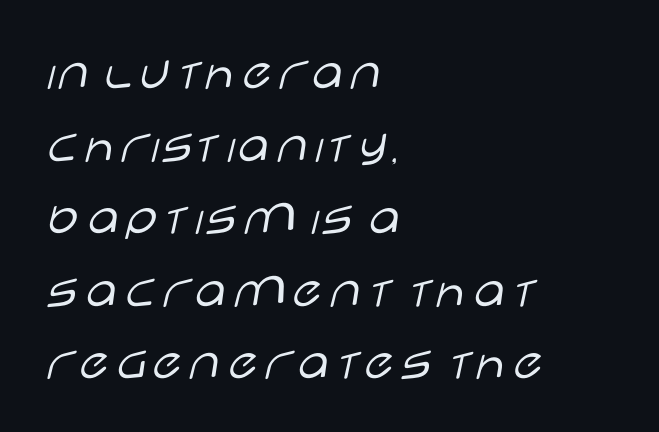
{"serif": "no", "bold": "no", "weight": "light", "width": "wide", "stroke_contrast": "low", "x_height": "large", "monospaced": "no", "underline": "no", "align": "left", "line_spacing": "normal", "line_spacing_ratio": 1.32, "letter_spacing": "normal", "letter_spacing_em": 0.0, "glyph_px": 55}
